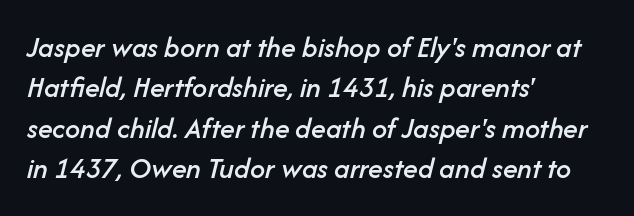
{"italic": "yes", "lean": "right", "slant_degrees": 14, "width": "normal", "stroke_contrast": "low", "x_height": "medium", "monospaced": "no", "underline": "no", "align": "left", "line_spacing": "normal", "line_spacing_ratio": 1.35, "letter_spacing": "normal", "letter_spacing_em": 0.0, "glyph_px": 30}
